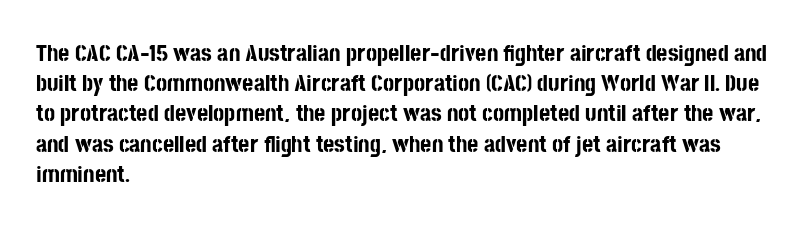
The ragged edge is on the right, which tells us the setting is flush left. The space beneath each line is pristine and unruled. This rendering leaves character spacing at its baseline value. The passage shown stacks its lines at a standard gap. Italic? Not at all — the glyphs are vertical. Emphasis by weight is at full strength: bold.
